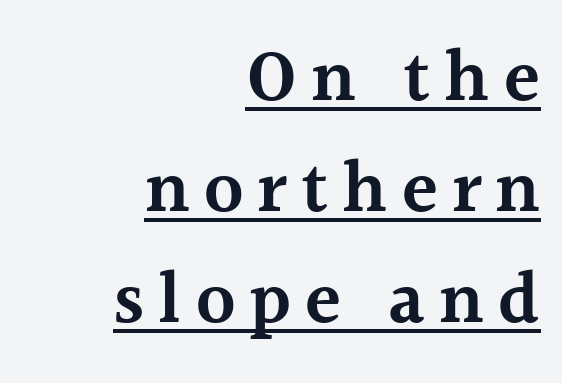
{"serif": "yes", "italic": "no", "bold": "semi", "weight": "semibold", "width": "normal", "x_height": "medium", "monospaced": "no", "underline": "yes", "align": "right", "line_spacing": "normal", "line_spacing_ratio": 1.5, "glyph_px": 74}
